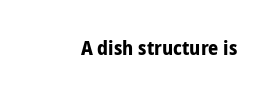
Q: Is the text bold? A: Yes.
Q: Is the text italic (slanted)? A: No, it is upright.
Q: Is the text underlined? A: No.
Q: Is the spacing between letters normal or unusually wide? A: Normal.
